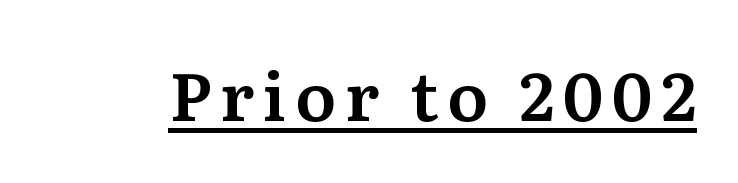
{"serif": "yes", "italic": "no", "width": "normal", "stroke_contrast": "medium", "x_height": "medium", "monospaced": "no", "underline": "yes", "glyph_px": 67}
